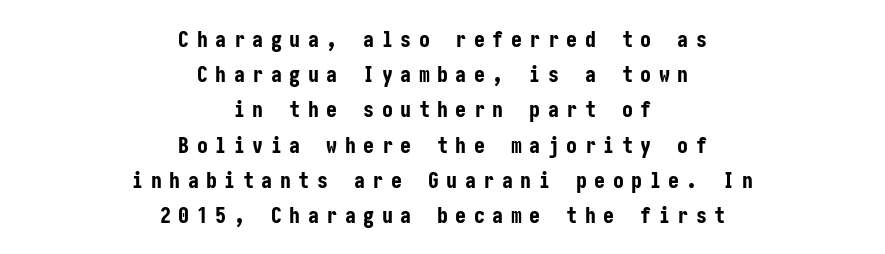
Normally led — the rows are evenly, conventionally spaced. Words appear elongated and porous because spacing is wide. Tall strokes in this sample are plumb rather than angled. Stroke thickness is high; the sample reads as a true bold. Check the space under the baseline: it is left empty.
